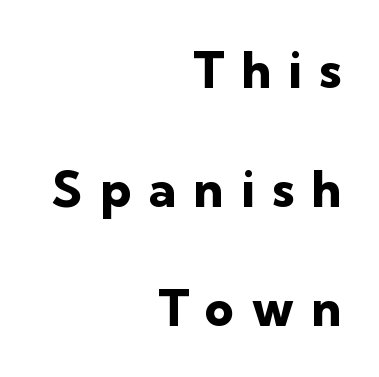
The image shows 50 px heavy sans-serif type, upright; set right-aligned, loose line spacing (2.38x), unusually wide letter spacing (+0.35 em), not underlined; low stroke contrast and a medium x-height.
